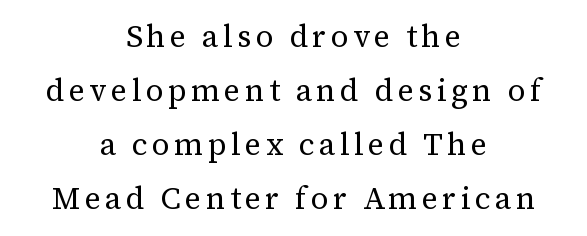
The image shows 31 px regular-weight serif type, upright; set centered, line spacing 1.74x, not underlined; medium stroke contrast and a medium x-height.
